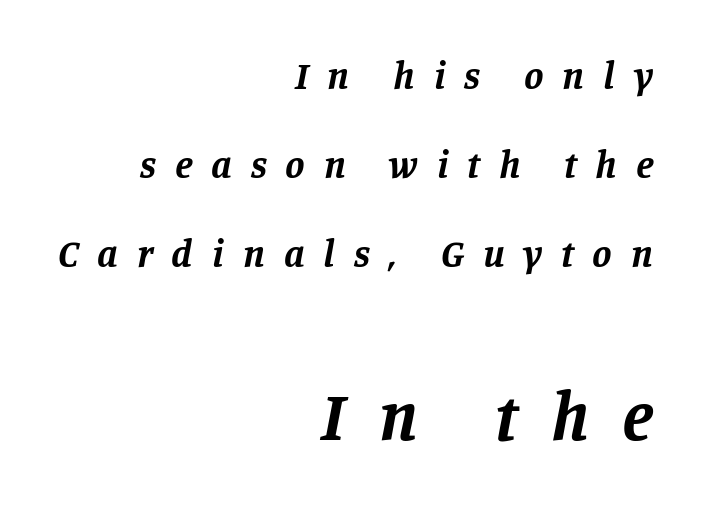
{"serif": "yes", "italic": "yes", "lean": "right", "slant_degrees": 11, "bold": "yes", "weight": "bold", "width": "normal", "stroke_contrast": "low", "x_height": "large", "monospaced": "no", "underline": "no", "align": "right", "line_spacing": "loose", "line_spacing_ratio": 2.28, "letter_spacing": "wide", "letter_spacing_em": 0.48, "larger_block": "second", "size_ratio": 1.77, "glyph_px": 69}
